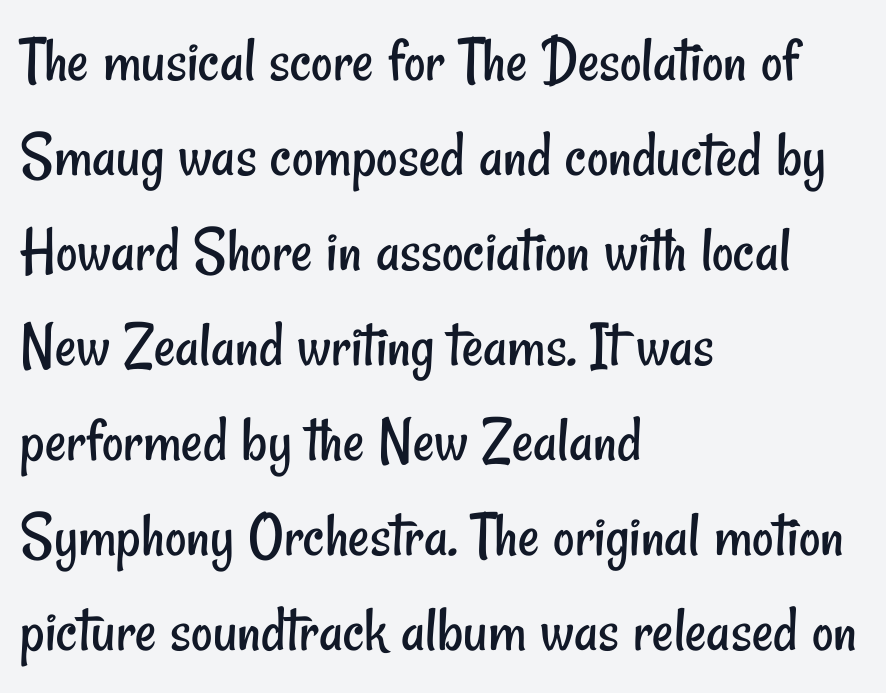
The image shows 66 px regular-weight, condensed sans-serif type; set left-aligned, normal line spacing (1.44x), normal letter spacing, not underlined; low stroke contrast and a small x-height.
